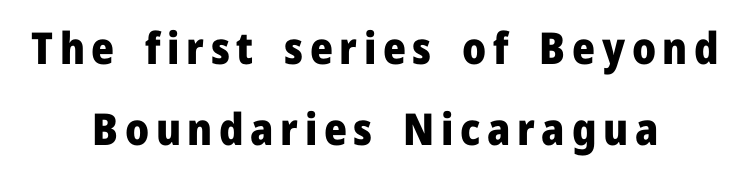
Looks like regular typesetting: each glyph gets only the width it needs. No word sits above an underline. Summary of weight: heavy, a full bold. Typeset on center — no edge is straight. Each letter's strokes conclude bluntly, with no projecting serifs.
